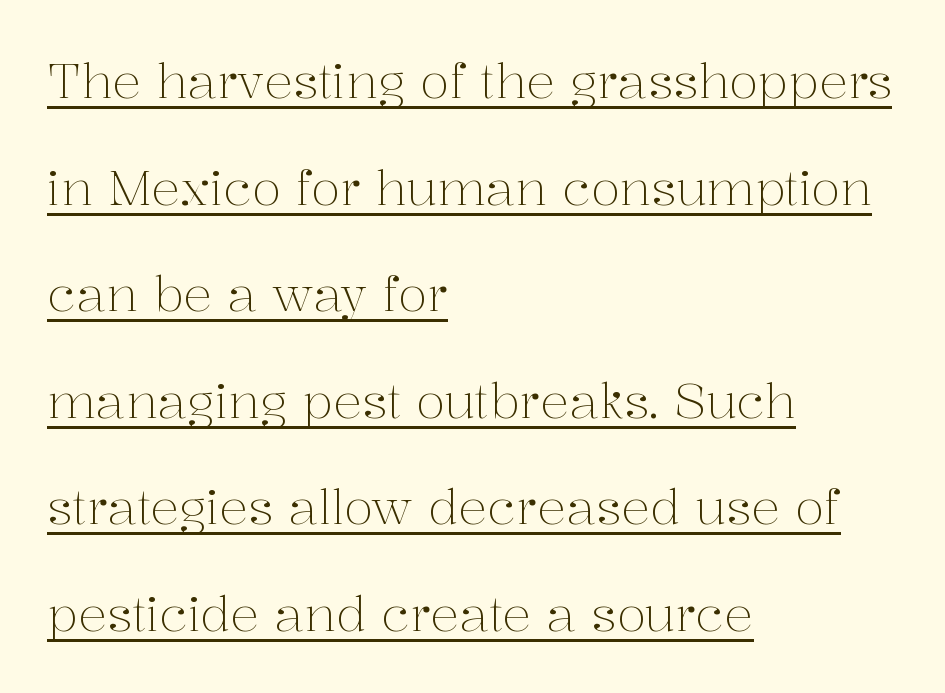
The compositor pushed each line to the left boundary. Character widths vary here, with narrow letters taking less room than wide ones. The characters display serif detailing at their extremities. No chunkiness to these letters — they're not bold. When letters stand straight like this, we call the style roman or upright.
